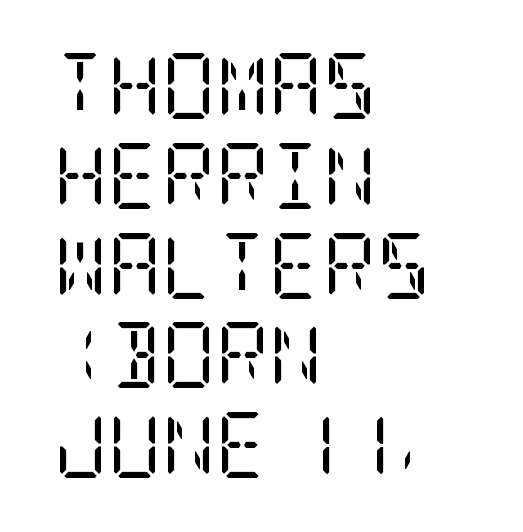
Letters rest on an invisible, unmarked baseline. Typeset ragged right — the left edge is the straight one. A typesetter would call this leading conventional body-copy spacing. Examine the stroke ends and you'll spot serifs. The letters stand upright; this is a roman face.
